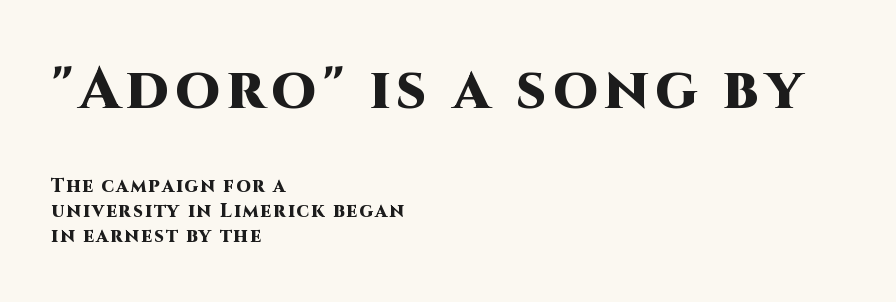
The image shows 58 px heavy sans-serif type, upright; set left-aligned, normal line spacing (1.31x), not underlined; the first (top) block is 3.05x larger; high stroke contrast and a large x-height.
